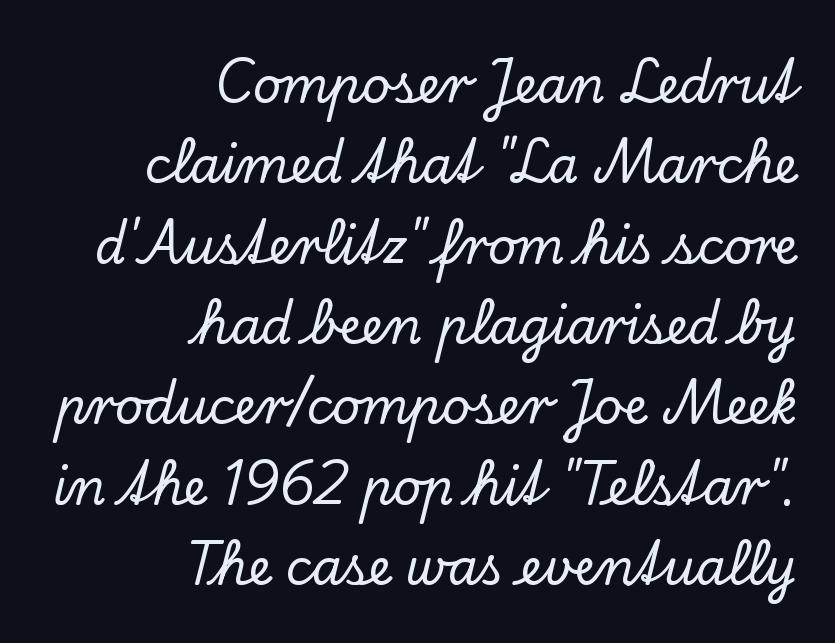
Observe the ordinary spacing: letters are neighbours, not strangers. Students, observe: this is what conventionally led text looks like. Letters rest on an invisible, unmarked baseline. Regarding serifs, this sample has them.
